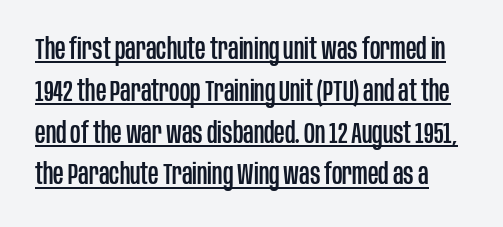
{"serif": "no", "italic": "no", "width": "condensed", "stroke_contrast": "low", "x_height": "large", "monospaced": "no", "underline": "yes", "line_spacing": "normal", "line_spacing_ratio": 1.44, "letter_spacing": "normal", "letter_spacing_em": 0.0, "glyph_px": 29}
